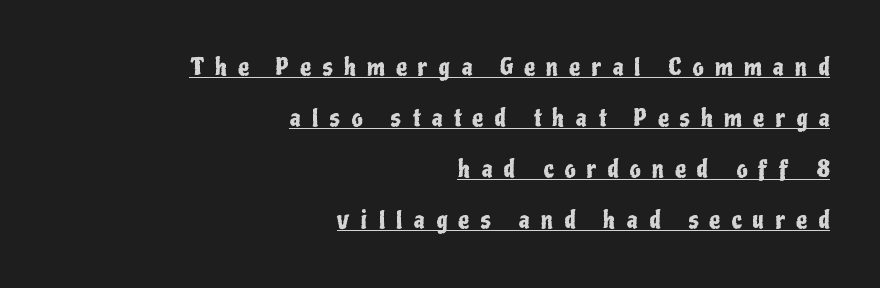
Q: Is the text italic (slanted)? A: No, it is upright.
Q: Is the text underlined? A: Yes.
Q: How is the paragraph aligned? A: Right-aligned.
Q: Is the spacing between letters normal or unusually wide? A: Unusually wide.
Q: Is the spacing between lines tight, normal or loose? A: Loose.
